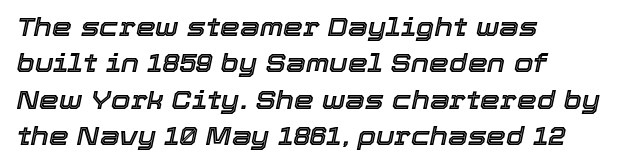
{"italic": "yes", "lean": "right", "slant_degrees": 12, "underline": "no", "align": "left", "line_spacing": "normal", "line_spacing_ratio": 1.46, "letter_spacing": "normal", "letter_spacing_em": 0.0, "glyph_px": 25}
